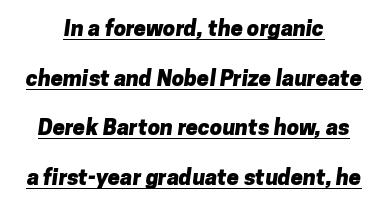
Reading down the block, each line starts at a different indent, mirrored at its end. The letters are bold, with thick, heavy strokes. If you measured baseline to baseline, you'd find a long distance. Words appear dense and cohesive because spacing is normal.
